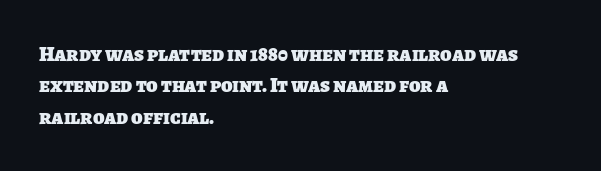
Thick stems and heavy bowls — unmistakably bold. Anything drawn beneath the words? Only blank space. There is no visible air inserted between adjacent glyphs. The rendering uses a moderate line-height, typical for paragraphs. The ragged edge is on the right, which tells us the setting is flush left.
